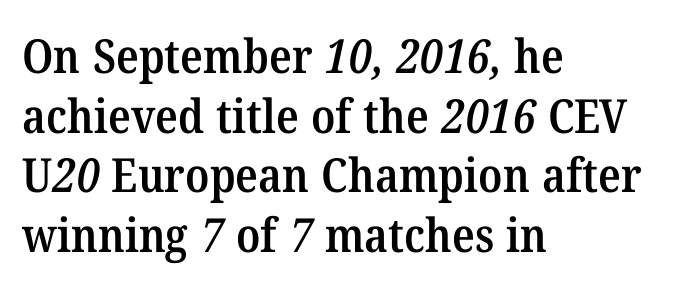
Q: Is the text bold? A: Semi-bold.
Q: Is the typeface a serif or a sans-serif typeface? A: Serif.
Q: Is the text underlined? A: No.
Q: How is the paragraph aligned? A: Left-aligned.
Q: Is the spacing between letters normal or unusually wide? A: Normal.
Q: Is the spacing between lines tight, normal or loose? A: Normal.
Q: Width (condensed, normal, or wide)? A: Normal.
Q: Stroke contrast? A: Medium.
Q: x-height? A: Medium.
Q: Monospaced? A: No.
